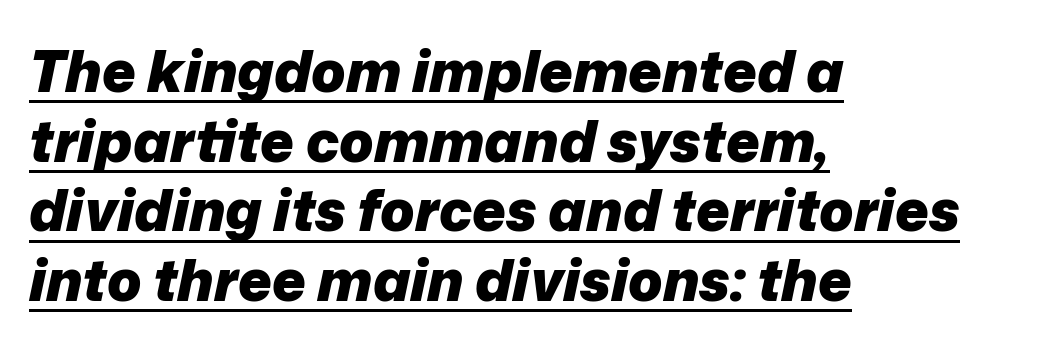
{"italic": "yes", "lean": "right", "slant_degrees": 12, "bold": "yes", "weight": "heavy", "width": "normal", "stroke_contrast": "low", "x_height": "medium", "monospaced": "no", "underline": "yes", "align": "left", "line_spacing_ratio": 1.22, "letter_spacing": "normal", "letter_spacing_em": 0.0, "glyph_px": 57}
